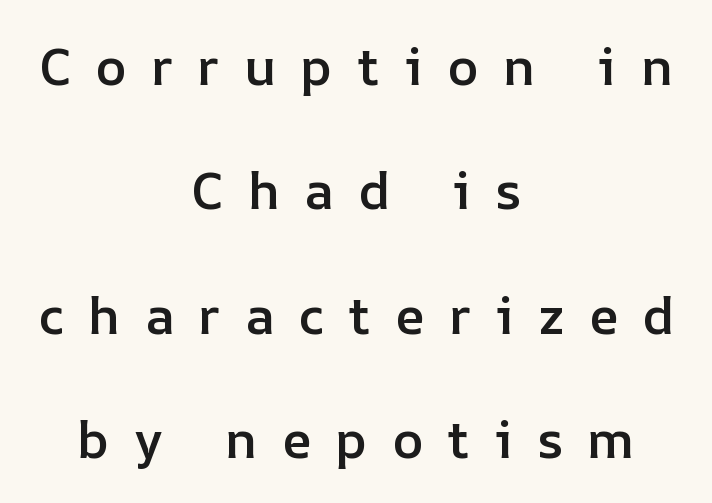
The strokes are fattened partway — semibold, not bold. Check the space under the baseline: it is left empty. The horizontal fit of the characters is loose and conspicuously gappy. Do the letters lean? They stand straight. Successive baselines arrive slowly, with a big drop between each.
